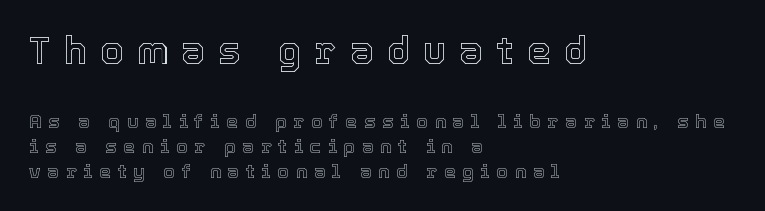
{"italic": "no", "width": "normal", "x_height": "medium", "monospaced": "no", "underline": "no", "align": "left", "line_spacing": "normal", "line_spacing_ratio": 1.32, "letter_spacing": "wide", "letter_spacing_em": 0.35, "larger_block": "first", "size_ratio": 2.0, "glyph_px": 38}
